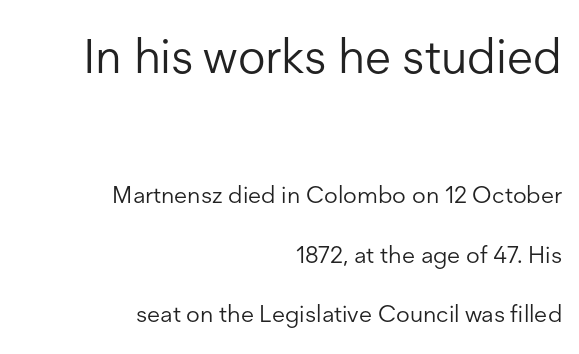
The image shows 48 px light sans-serif type, upright; set right-aligned, loose line spacing (2.49x), normal letter spacing, not underlined; the first (top) block is 2.0x larger; low stroke contrast and a medium x-height.
